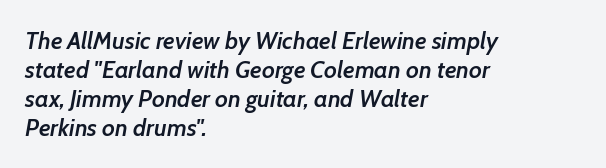
The image shows 24 px text type, italic (leaning right); set left-aligned, line spacing 1.21x, normal letter spacing, not underlined.
